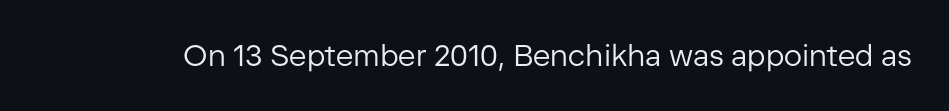
Nope, not italic — everything's standing straight. No letter is thick-stroked: the sample isn't bold. Plain, unruled lines of type. I'd call this a sans setting — the letters go barefoot. Here the designer chose a conventional face with non-uniform glyph widths. The tracking reads as untouched default to a designer's eye.
